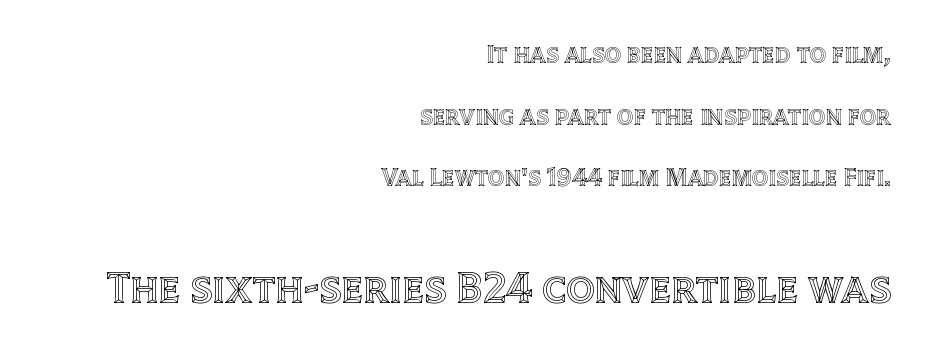
{"italic": "no", "width": "normal", "x_height": "large", "monospaced": "no", "underline": "no", "align": "right", "line_spacing": "loose", "line_spacing_ratio": 2.37, "letter_spacing": "normal", "letter_spacing_em": 0.0, "larger_block": "second", "size_ratio": 1.73, "glyph_px": 45}
